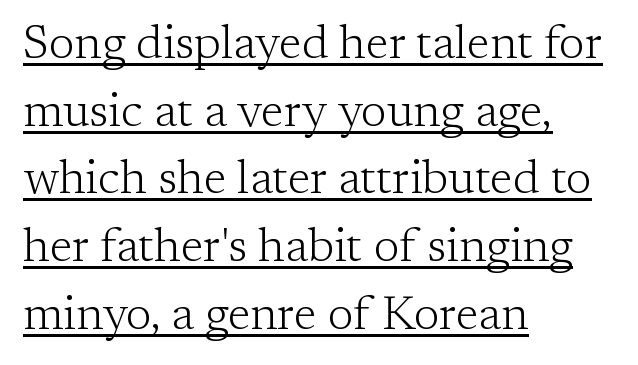
The image shows 47 px light serif type, upright; set left-aligned, normal line spacing (1.44x), normal letter spacing, underlined; low stroke contrast and a medium x-height.
